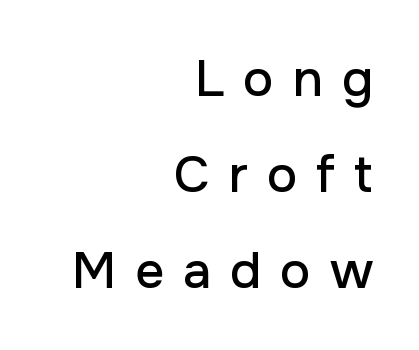
{"serif": "no", "italic": "no", "width": "normal", "stroke_contrast": "low", "x_height": "medium", "monospaced": "no", "underline": "no", "align": "right", "line_spacing_ratio": 1.88, "letter_spacing": "wide", "letter_spacing_em": 0.37, "glyph_px": 51}
